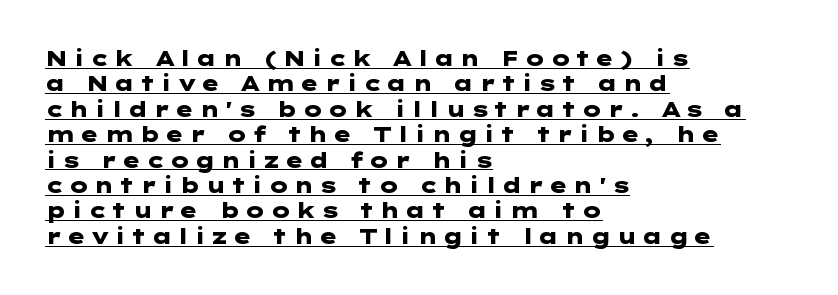
The image shows 21 px bold type, upright; set left-aligned, line spacing 1.21x, underlined.
